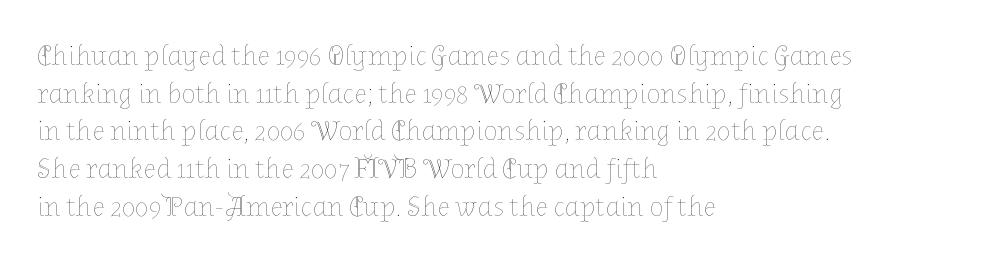
{"italic": "no", "bold": "no", "weight": "thin", "width": "normal", "stroke_contrast": "low", "x_height": "medium", "monospaced": "no", "underline": "no", "align": "left", "line_spacing": "normal", "line_spacing_ratio": 1.3, "letter_spacing": "normal", "letter_spacing_em": 0.0, "glyph_px": 29}
